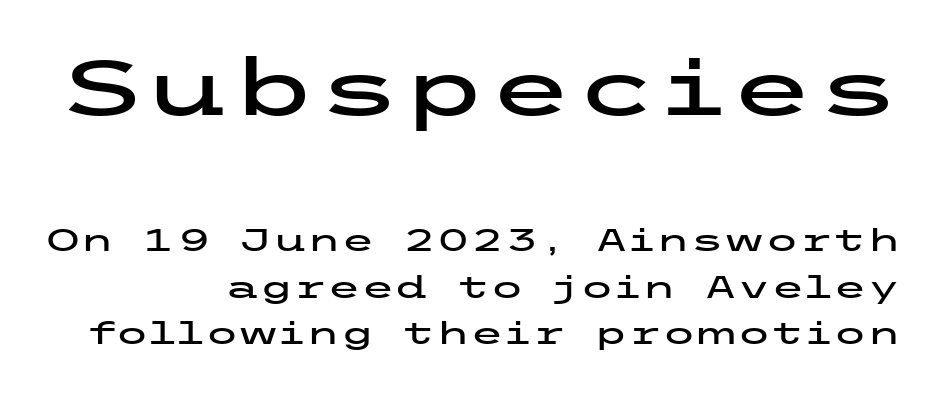
{"serif": "no", "italic": "no", "width": "wide", "stroke_contrast": "low", "x_height": "medium", "underline": "no", "align": "right", "line_spacing": "normal", "line_spacing_ratio": 1.5, "letter_spacing": "normal", "letter_spacing_em": 0.0, "larger_block": "first", "size_ratio": 2.52, "glyph_px": 78}
